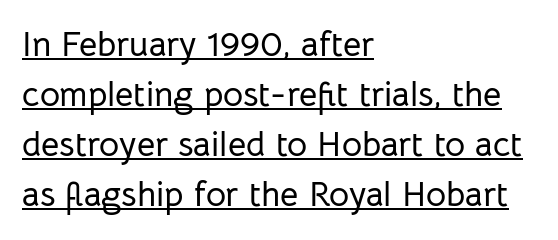
Q: Is the text italic (slanted)? A: No, it is upright.
Q: Is the typeface a serif or a sans-serif typeface? A: Sans-serif.
Q: Is the text underlined? A: Yes.
Q: How is the paragraph aligned? A: Left-aligned.
Q: Is the spacing between letters normal or unusually wide? A: Normal.
Q: Is the spacing between lines tight, normal or loose? A: Normal.
Q: Width (condensed, normal, or wide)? A: Normal.
Q: Stroke contrast? A: Low.
Q: x-height? A: Medium.
Q: Monospaced? A: No.
